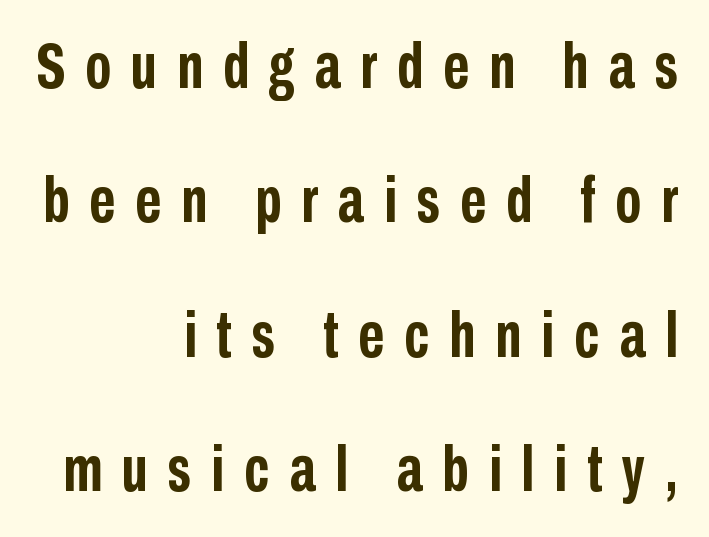
The image shows 64 px semibold, condensed sans-serif type, upright; set right-aligned, loose line spacing (2.1x), unusually wide letter spacing (+0.31 em), not underlined; low stroke contrast and a medium x-height.
